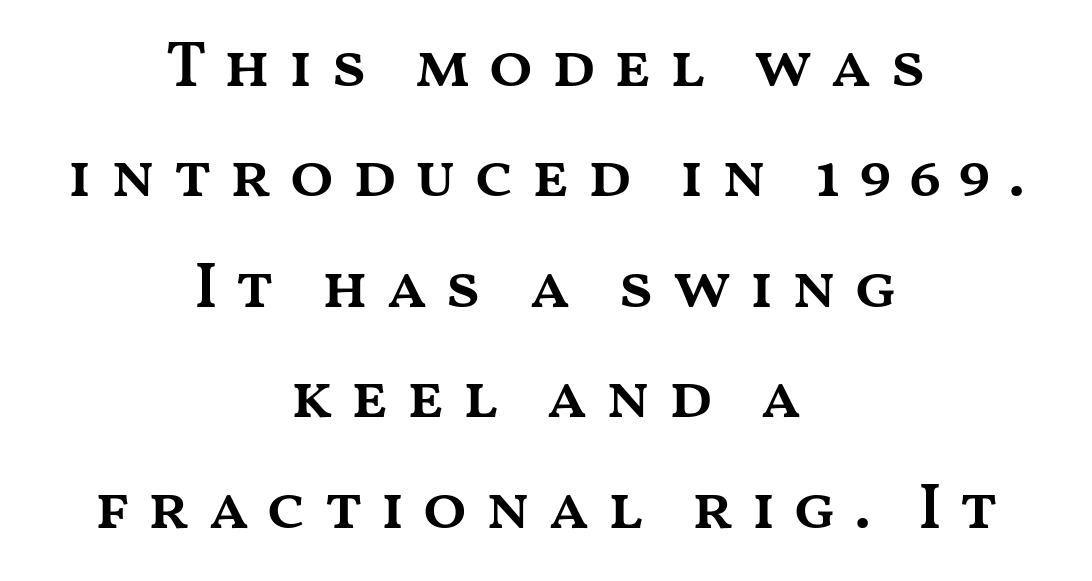
The image shows 65 px semibold, wide type, upright; set centered, normal line spacing (1.7x), unusually wide letter spacing (+0.26 em), not underlined; medium stroke contrast and a medium x-height.
